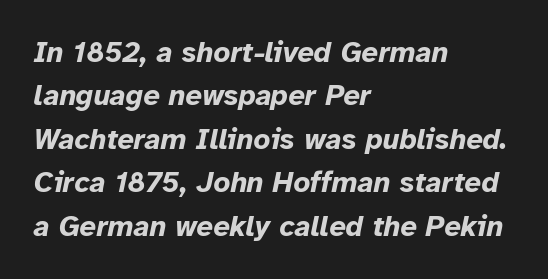
Q: Is the text bold? A: Yes.
Q: Is the text italic (slanted)? A: Yes, it leans right by about 12 degrees.
Q: Is the text underlined? A: No.
Q: How is the paragraph aligned? A: Left-aligned.
Q: Is the spacing between letters normal or unusually wide? A: Normal.
Q: Is the spacing between lines tight, normal or loose? A: Normal.
Q: Width (condensed, normal, or wide)? A: Normal.
Q: Stroke contrast? A: Low.
Q: x-height? A: Medium.
Q: Monospaced? A: No.
